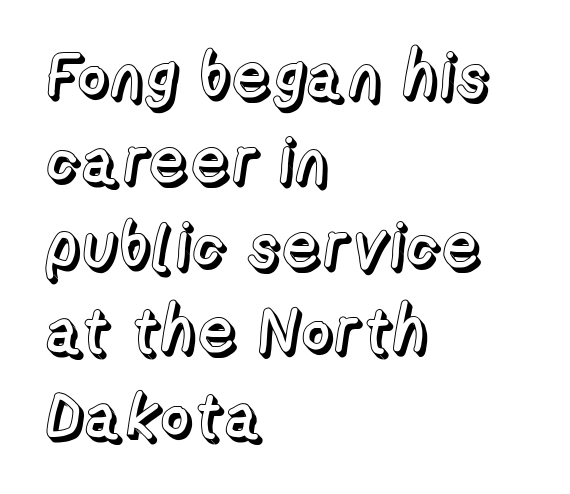
Q: Is the text italic (slanted)? A: Yes.
Q: Is the text underlined? A: No.
Q: How is the paragraph aligned? A: Left-aligned.
Q: Is the spacing between letters normal or unusually wide? A: Normal.
Q: Is the spacing between lines tight, normal or loose? A: Normal.
Q: Width (condensed, normal, or wide)? A: Normal.
Q: x-height? A: Medium.
Q: Monospaced? A: No.
